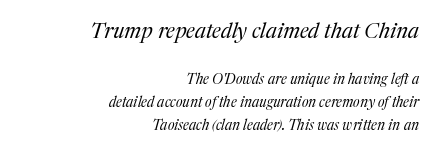
Q: Is the text bold? A: No.
Q: Is the text italic (slanted)? A: Yes, it leans right by about 17 degrees.
Q: Is the text underlined? A: No.
Q: How is the paragraph aligned? A: Right-aligned.
Q: Is the spacing between letters normal or unusually wide? A: Normal.
Q: Is the spacing between lines tight, normal or loose? A: Normal.
Q: Which block of text is set in a larger size, the first (top) or the second (bottom)? A: The first (top) one.
